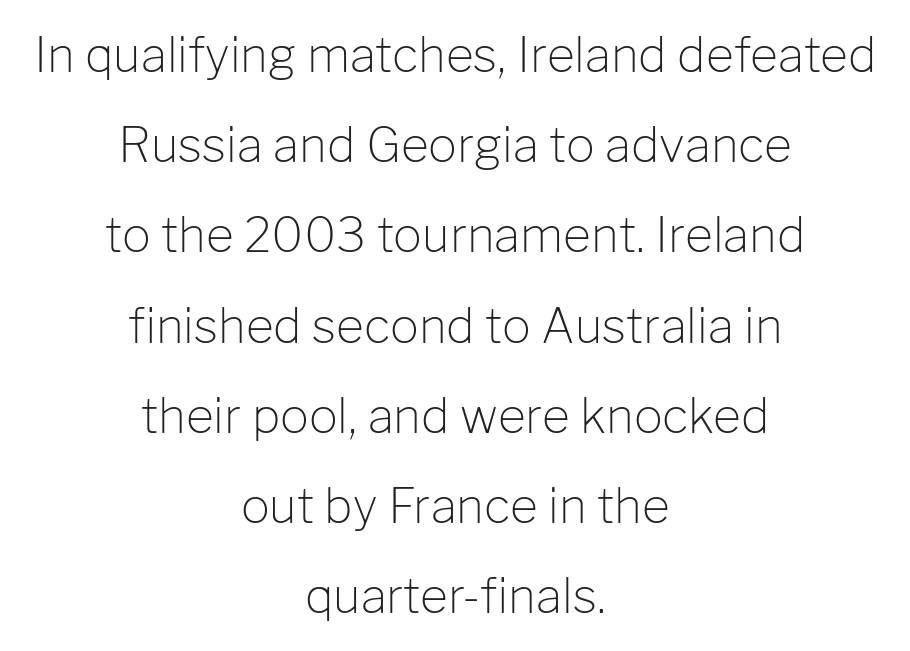
{"serif": "no", "italic": "no", "bold": "no", "weight": "light", "width": "normal", "stroke_contrast": "low", "x_height": "medium", "monospaced": "no", "underline": "no", "align": "center", "line_spacing_ratio": 1.88, "letter_spacing": "normal", "letter_spacing_em": 0.0, "glyph_px": 48}
